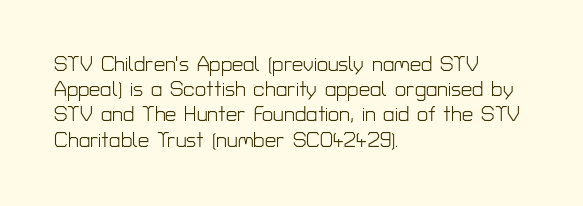
The image shows 20 px text type, upright; set left-aligned, normal line spacing (1.26x), normal letter spacing, not underlined.
